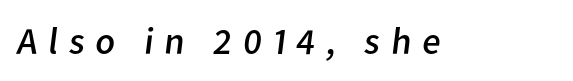
{"serif": "no", "bold": "no", "weight": "regular", "width": "normal", "stroke_contrast": "low", "x_height": "medium", "monospaced": "no", "underline": "no", "letter_spacing": "wide", "letter_spacing_em": 0.28, "glyph_px": 38}
